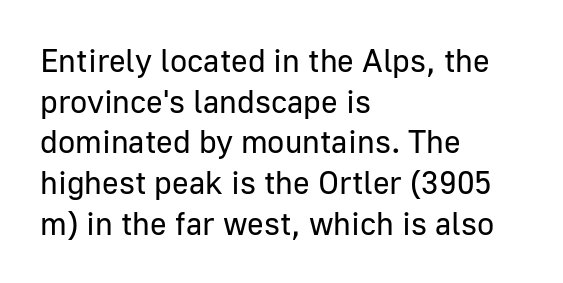
Do the letters lean? They stand straight. These lines are set flush left with a ragged right edge. The typeface has the unassuming heft of standard copy or less. The baseline area is clear. Tracking value appears to be zero — textbook default spacing.
